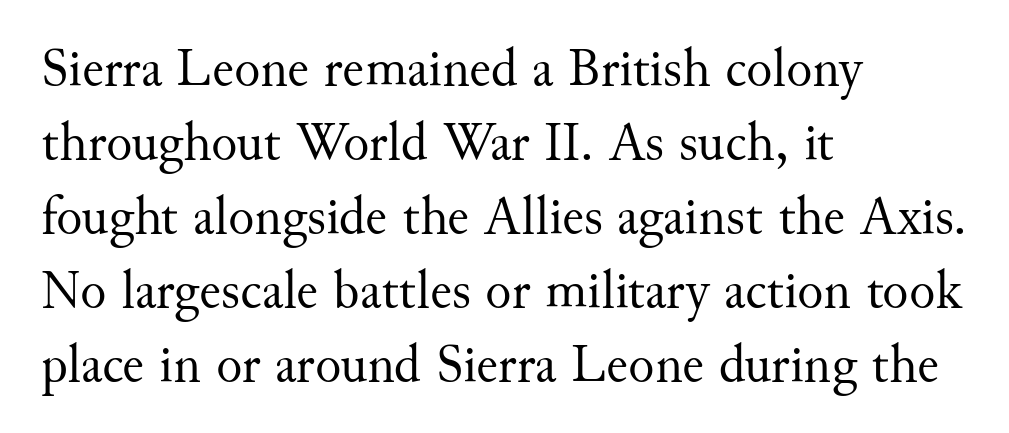
{"serif": "yes", "italic": "no", "bold": "no", "weight": "regular", "width": "normal", "stroke_contrast": "medium", "x_height": "small", "monospaced": "no", "underline": "no", "align": "left", "line_spacing": "normal", "line_spacing_ratio": 1.37, "letter_spacing": "normal", "letter_spacing_em": 0.0, "glyph_px": 54}
